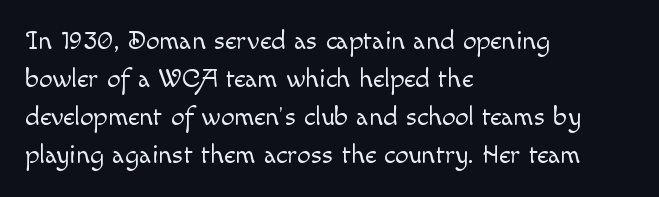
{"italic": "no", "bold": "no", "underline": "no", "align": "left", "line_spacing": "normal", "line_spacing_ratio": 1.41, "letter_spacing": "normal", "letter_spacing_em": 0.0, "glyph_px": 27}
